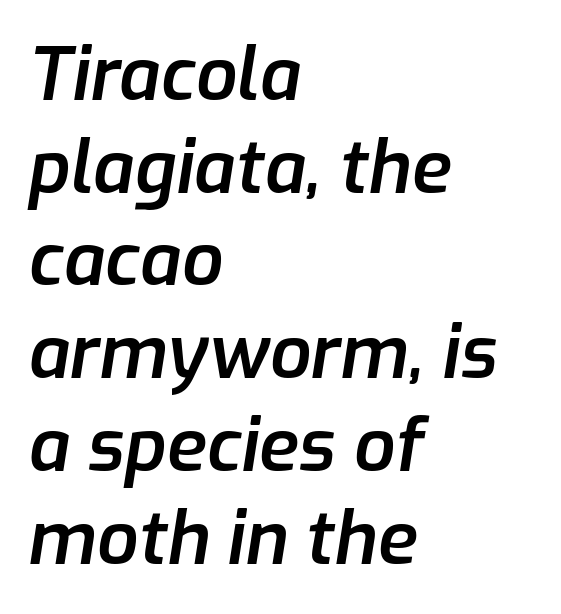
Tall strokes in this sample are angled rather than plumb. The passage shown stacks its lines at a standard gap. Semibold letterforms, between regular and bold. Do the characters align in a grid? No, the font is proportional. Unmarked baselines from the first word to the last.
